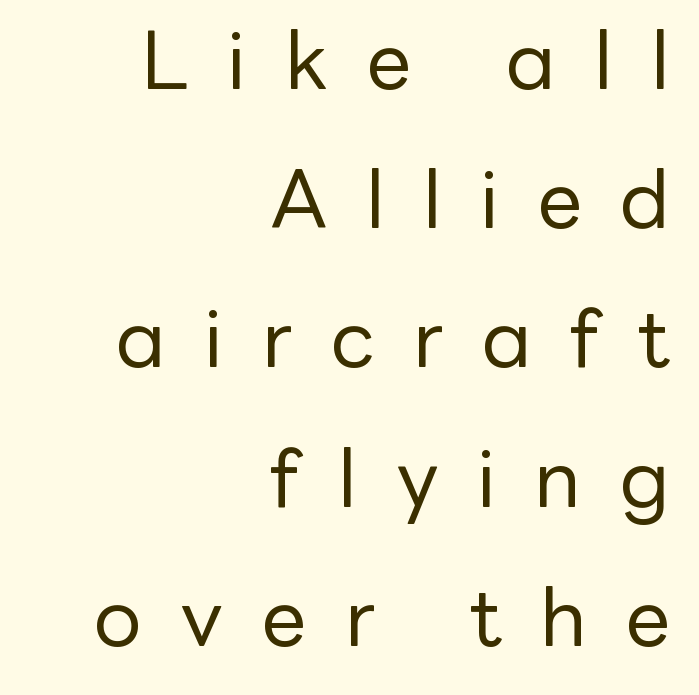
Q: Is the text bold? A: No.
Q: Is the text italic (slanted)? A: No, it is upright.
Q: Is the typeface a serif or a sans-serif typeface? A: Sans-serif.
Q: Is the text underlined? A: No.
Q: How is the paragraph aligned? A: Right-aligned.
Q: Is the spacing between letters normal or unusually wide? A: Unusually wide.
Q: Width (condensed, normal, or wide)? A: Normal.
Q: Stroke contrast? A: Low.
Q: x-height? A: Medium.
Q: Monospaced? A: No.
